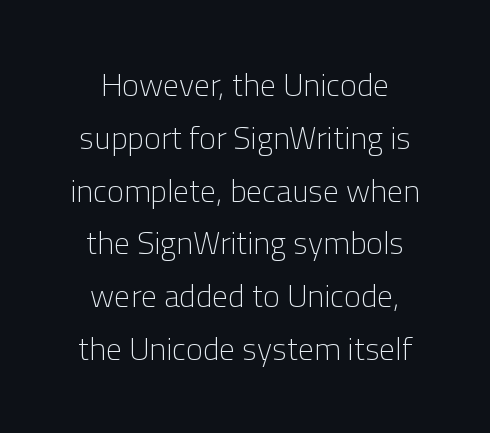
The passage shown is typed in a proportional face where columns would drift. This sample uses an upright cut, with every glyph sitting square on the baseline. Vertical stems look standard width or narrower in stroke. A bare baseline throughout the passage. The face used here is rendered with its standard letterfit.
